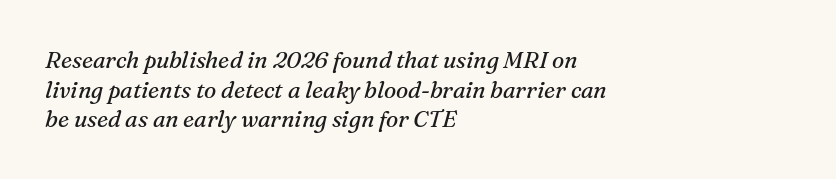
This sample uses plain, unmodified letter spacing. Notice how descenders clear the ascenders below comfortably — that's standard leading. Plain, unruled lines of type. These glyphs show unthickened strokes, regular width or finer. Notice how the stems are inclined rather than vertical — that's the hallmark of italics. This rendering uses left alignment, leaving the right contour irregular.
